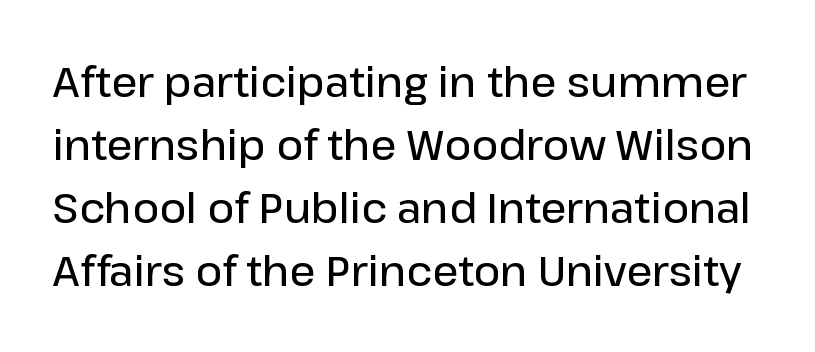
{"serif": "no", "italic": "no", "bold": "semi", "weight": "semibold", "width": "normal", "stroke_contrast": "low", "x_height": "medium", "monospaced": "no", "underline": "no", "line_spacing": "normal", "line_spacing_ratio": 1.54, "letter_spacing": "normal", "letter_spacing_em": 0.0, "glyph_px": 41}
